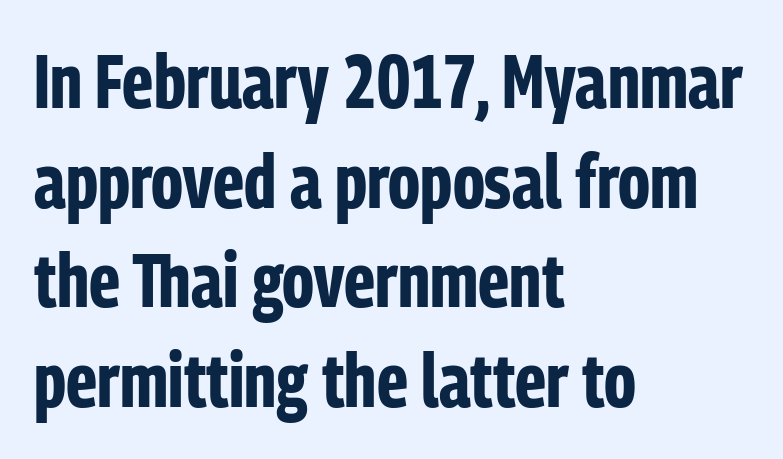
Q: Is the text bold? A: Yes.
Q: Is the text italic (slanted)? A: No, it is upright.
Q: Is the typeface a serif or a sans-serif typeface? A: Sans-serif.
Q: Is the text underlined? A: No.
Q: How is the paragraph aligned? A: Left-aligned.
Q: Is the spacing between letters normal or unusually wide? A: Normal.
Q: Is the spacing between lines tight, normal or loose? A: Normal.
Q: Width (condensed, normal, or wide)? A: Condensed.
Q: Stroke contrast? A: Low.
Q: x-height? A: Medium.
Q: Monospaced? A: No.
